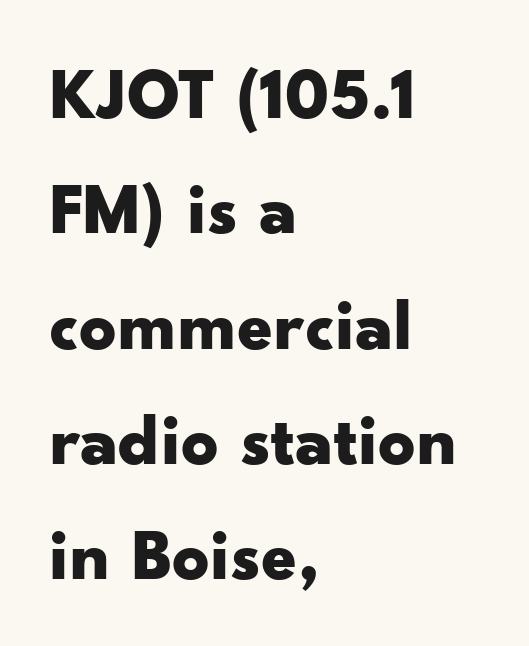
{"serif": "no", "italic": "no", "bold": "yes", "weight": "bold", "width": "wide", "stroke_contrast": "low", "x_height": "small", "monospaced": "no", "underline": "no", "align": "left", "line_spacing": "normal", "line_spacing_ratio": 1.58, "letter_spacing": "normal", "letter_spacing_em": 0.0, "glyph_px": 73}
